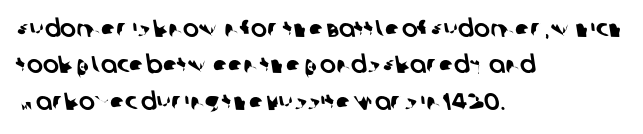
Q: Is the text underlined? A: No.
Q: How is the paragraph aligned? A: Left-aligned.
Q: Is the spacing between letters normal or unusually wide? A: Normal.
Q: Is the spacing between lines tight, normal or loose? A: Normal.
